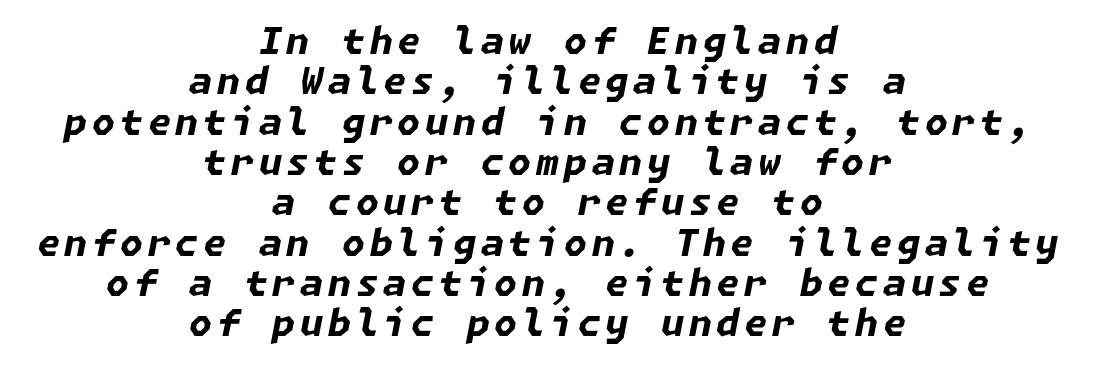
The image shows 37 px bold type, italic (leaning right); set centered, tight line spacing (1.09x), not underlined; low stroke contrast and a medium x-height.
